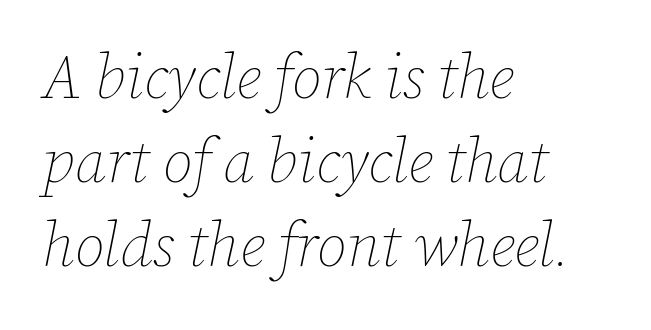
Q: Is the text bold? A: No.
Q: Is the text italic (slanted)? A: Yes, it leans right by about 12 degrees.
Q: Is the text underlined? A: No.
Q: How is the paragraph aligned? A: Left-aligned.
Q: Is the spacing between letters normal or unusually wide? A: Normal.
Q: Is the spacing between lines tight, normal or loose? A: Normal.
Q: Width (condensed, normal, or wide)? A: Normal.
Q: Stroke contrast? A: Low.
Q: x-height? A: Medium.
Q: Monospaced? A: No.
